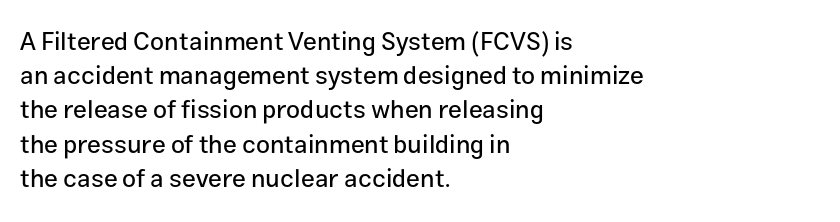
{"italic": "no", "underline": "no", "align": "left", "line_spacing": "normal", "line_spacing_ratio": 1.37, "letter_spacing": "normal", "letter_spacing_em": 0.0, "glyph_px": 25}
